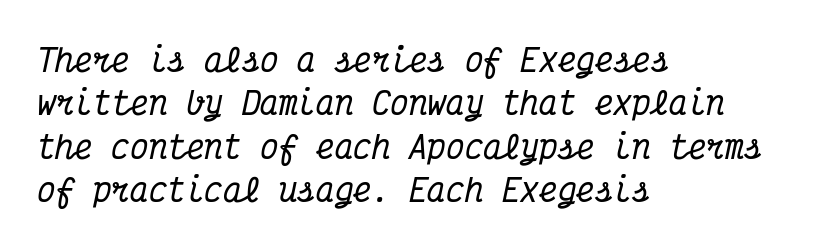
The typesetter chose a ragged-right arrangement here. Leading matches the norm, producing a regular column. The space directly below the letters is spotless. The face used here is seriffed, in the tradition of book romans. You can tell it's italic because the verticals aren't actually vertical.
